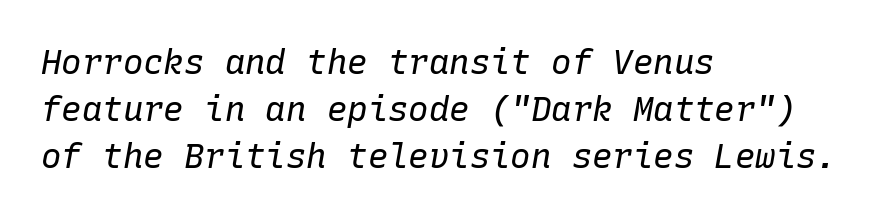
Nobody touched the tracking dial on this one. The weight would be labelled regular, book, light, or lighter still. Underlining? Definitely not there. The letters march in equal steps, a hallmark of fixed-pitch type. Vertical spacing — default.
